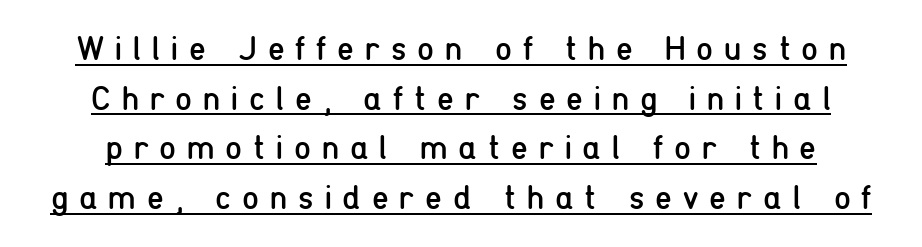
{"serif": "no", "italic": "no", "bold": "no", "weight": "regular", "width": "condensed", "stroke_contrast": "low", "x_height": "medium", "monospaced": "no", "underline": "yes", "line_spacing": "normal", "line_spacing_ratio": 1.46, "letter_spacing": "wide", "letter_spacing_em": 0.32, "glyph_px": 34}
